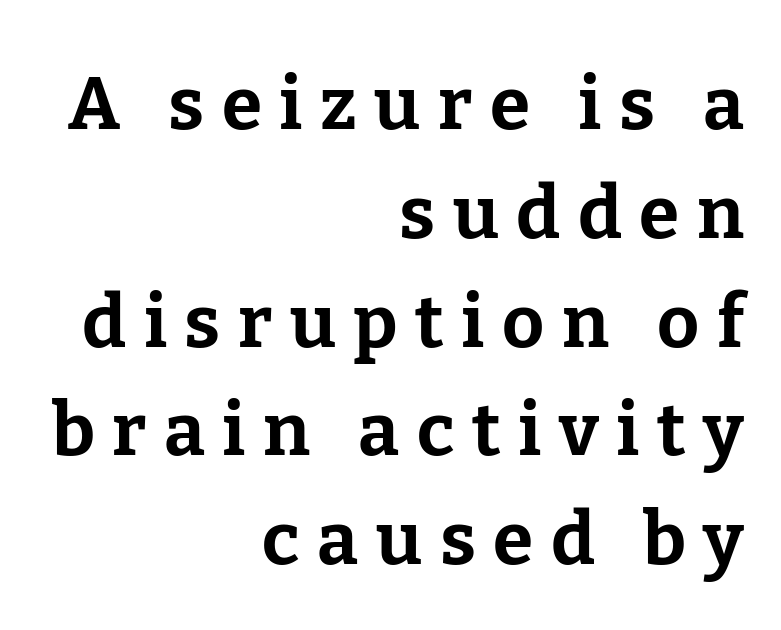
The image shows 73 px bold serif type, upright; set right-aligned, normal line spacing (1.49x), unusually wide letter spacing (+0.24 em), not underlined; low stroke contrast and a medium x-height.
